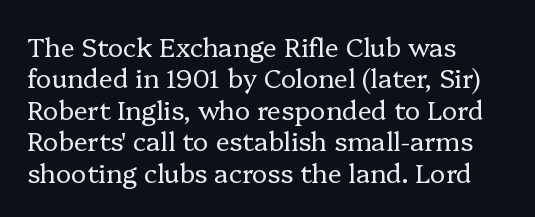
{"italic": "no", "bold": "no", "underline": "no", "align": "left", "line_spacing_ratio": 1.21, "letter_spacing": "normal", "letter_spacing_em": 0.0, "glyph_px": 26}
